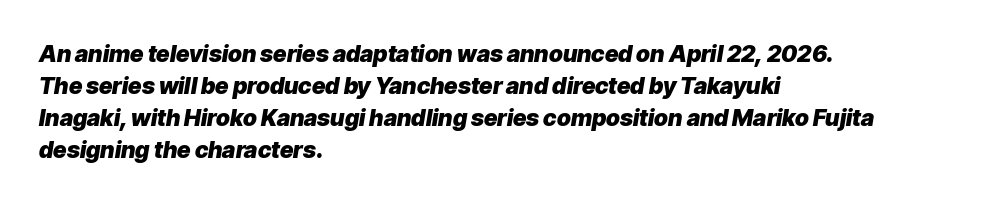
{"italic": "yes", "lean": "right", "slant_degrees": 9, "bold": "yes", "underline": "no", "align": "left", "line_spacing": "normal", "line_spacing_ratio": 1.39, "letter_spacing": "normal", "letter_spacing_em": 0.0, "glyph_px": 23}
